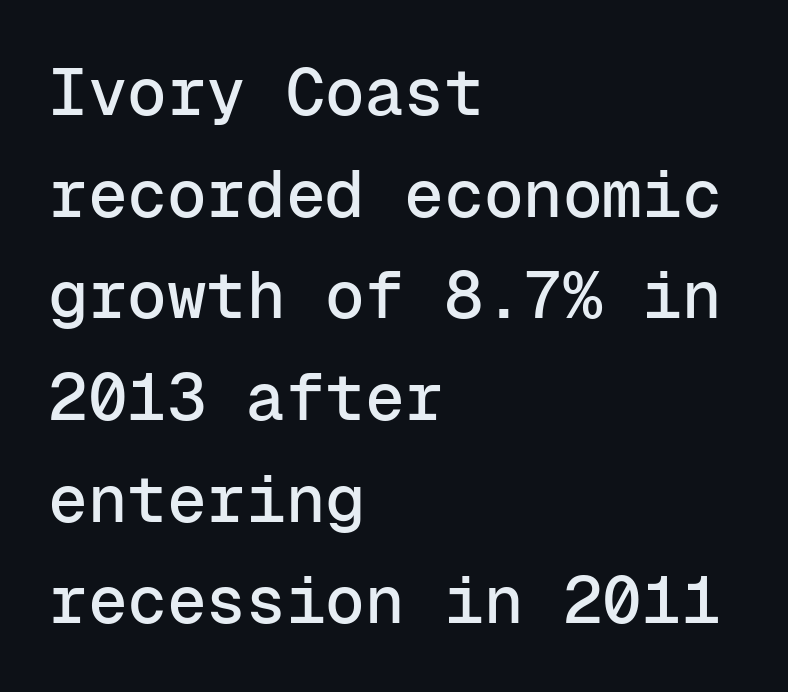
The image shows 66 px sans-serif type, upright, monospaced; set left-aligned, normal line spacing (1.54x), normal letter spacing, not underlined; low stroke contrast and a medium x-height.
